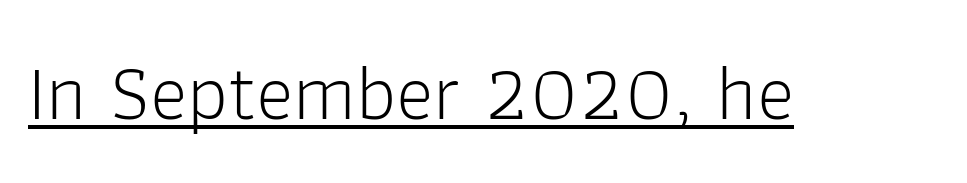
You could not count columns in this text — the font is proportionally spaced. Observe the ordinary spacing: letters are neighbours, not strangers. Ordinary non-slanted type is in use. The sample's only ornament is a line tracing under the words. No extra ink here — the face is not bold.
